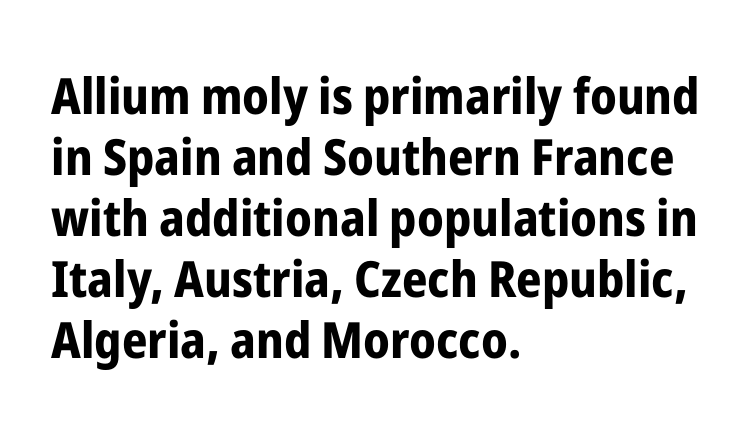
{"serif": "no", "italic": "no", "bold": "yes", "weight": "bold", "width": "condensed", "stroke_contrast": "low", "x_height": "medium", "monospaced": "no", "underline": "no", "align": "left", "line_spacing_ratio": 1.22, "letter_spacing": "normal", "letter_spacing_em": 0.0, "glyph_px": 50}
